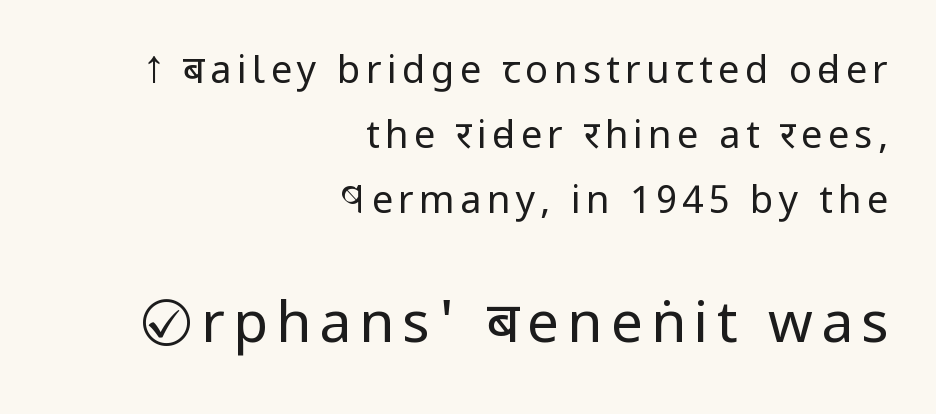
{"serif": "no", "italic": "no", "bold": "no", "weight": "regular", "width": "condensed", "stroke_contrast": "low", "x_height": "large", "monospaced": "no", "underline": "no", "align": "right", "line_spacing_ratio": 1.71, "larger_block": "second", "size_ratio": 1.5, "glyph_px": 57}
